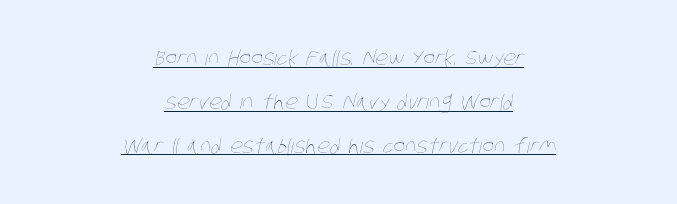
{"bold": "no", "underline": "yes", "align": "center", "line_spacing": "loose", "line_spacing_ratio": 2.19, "letter_spacing": "normal", "letter_spacing_em": 0.0, "glyph_px": 20}
